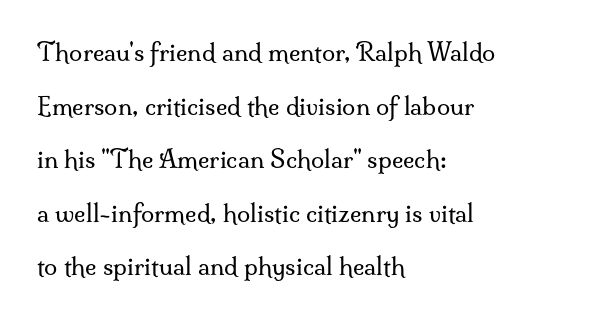
Q: Is the text bold? A: No.
Q: Is the text italic (slanted)? A: No, it is upright.
Q: Is the text underlined? A: No.
Q: How is the paragraph aligned? A: Left-aligned.
Q: Is the spacing between letters normal or unusually wide? A: Normal.
Q: Is the spacing between lines tight, normal or loose? A: Loose.
